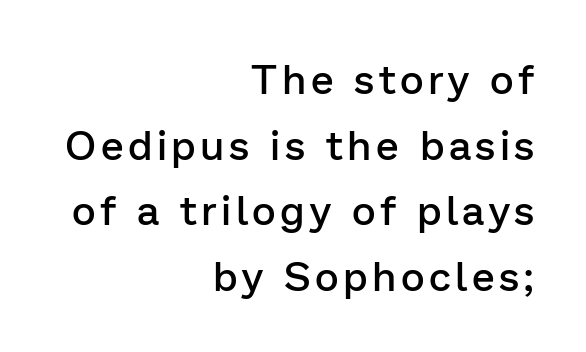
Every letter is mildly thick-stroked: semibold rather than bold. The type sits square on the baseline with zero lean. The lines in this sample share a right terminus and differ only in where they begin. You could not count columns in this text — the font is proportionally spaced.
